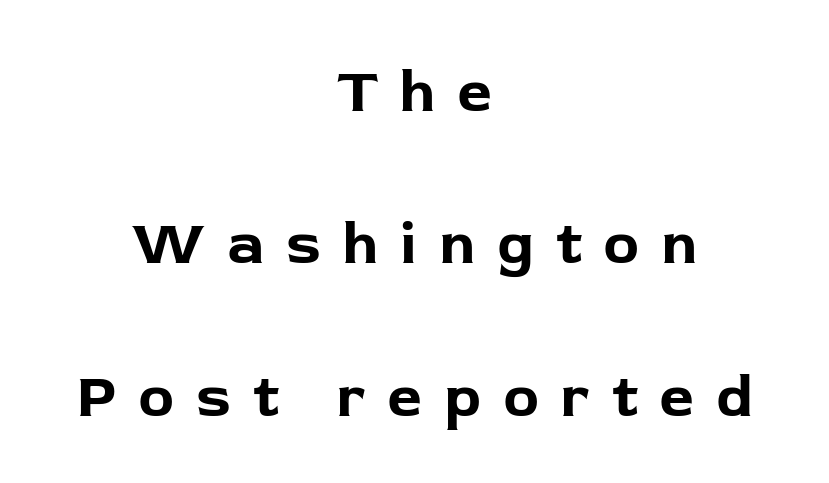
The lines are quadded center. No word sits above an underline. The rendering inserts visible extra space after every character. What's the leading like? Stretched, with rows far apart. You could not count columns in this text — the font is proportionally spaced. Plenty of ink on the page — the face is bold.
